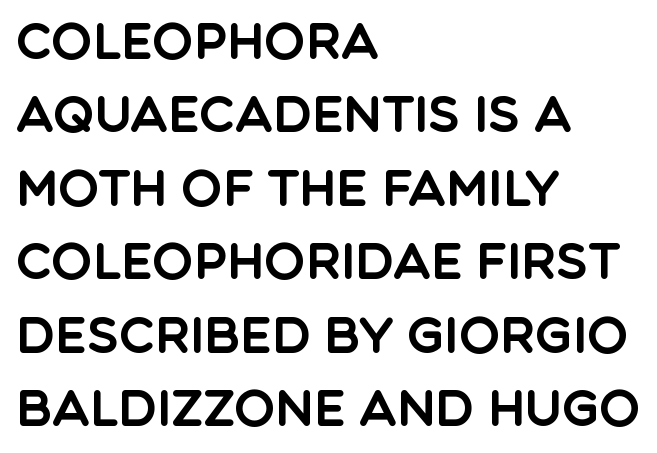
The zone under the glyphs is completely vacant. Ascenders rise straight up at ninety degrees. You could not count columns in this text — the font is proportionally spaced. Short note: letters normally spaced. Is this a sans? Yes — the strokes have no serifs.
